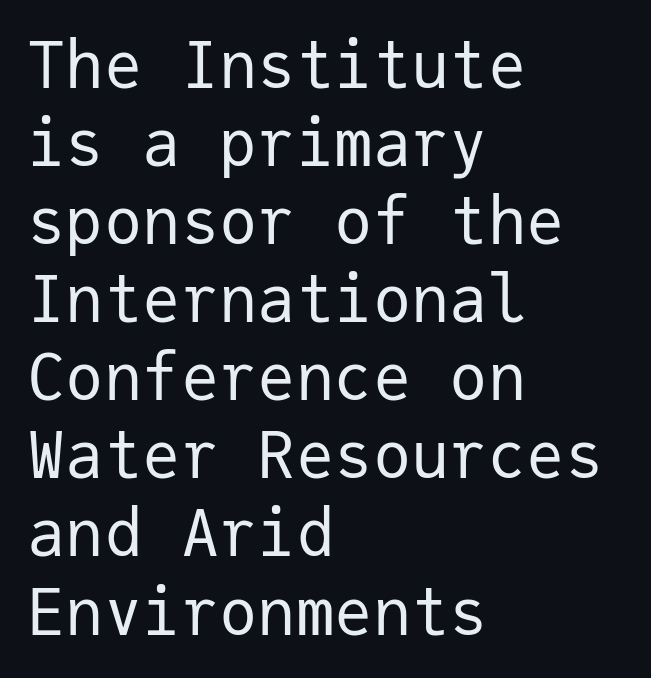
The image shows 64 px regular-weight sans-serif type, upright, monospaced; set left-aligned, line spacing 1.22x, normal letter spacing, not underlined; low stroke contrast and a medium x-height.
